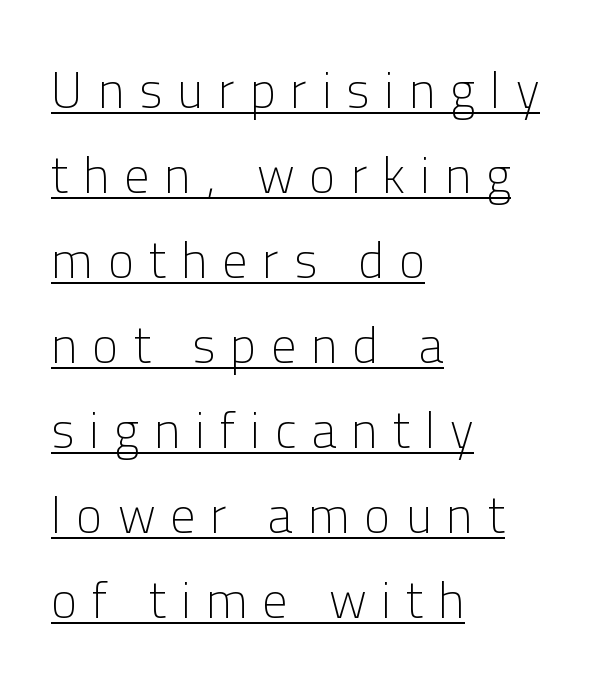
Q: Is the text bold? A: No.
Q: Is the text italic (slanted)? A: No, it is upright.
Q: Is the typeface a serif or a sans-serif typeface? A: Sans-serif.
Q: Is the text underlined? A: Yes.
Q: How is the paragraph aligned? A: Left-aligned.
Q: Is the spacing between letters normal or unusually wide? A: Unusually wide.
Q: Is the spacing between lines tight, normal or loose? A: Normal.
Q: Width (condensed, normal, or wide)? A: Normal.
Q: Stroke contrast? A: Low.
Q: x-height? A: Medium.
Q: Monospaced? A: No.
